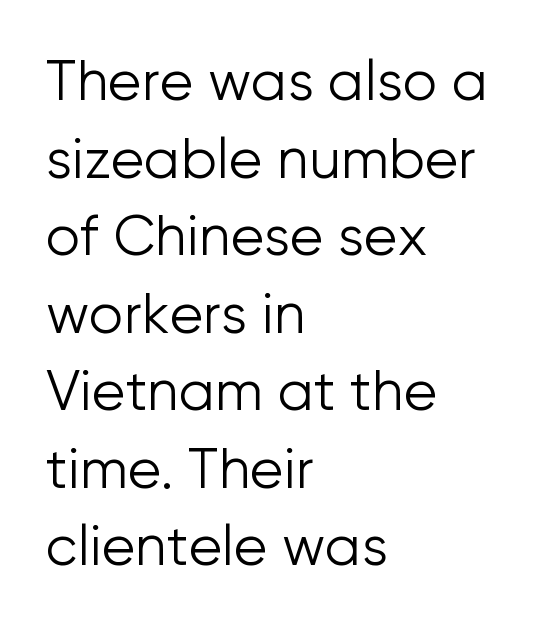
The image shows 55 px light sans-serif type, upright; set left-aligned, normal line spacing (1.41x), normal letter spacing, not underlined; low stroke contrast and a medium x-height.
